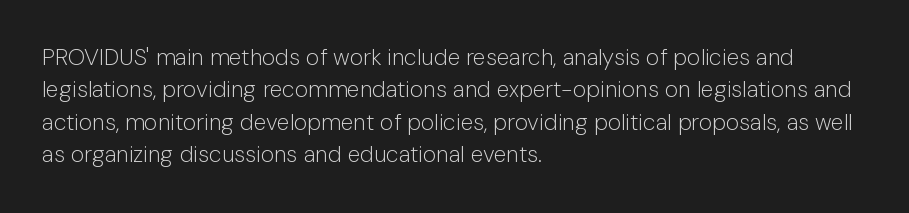
Q: Is the text bold? A: No.
Q: Is the text italic (slanted)? A: No, it is upright.
Q: Is the text underlined? A: No.
Q: How is the paragraph aligned? A: Left-aligned.
Q: Is the spacing between letters normal or unusually wide? A: Normal.
Q: Is the spacing between lines tight, normal or loose? A: Normal.
